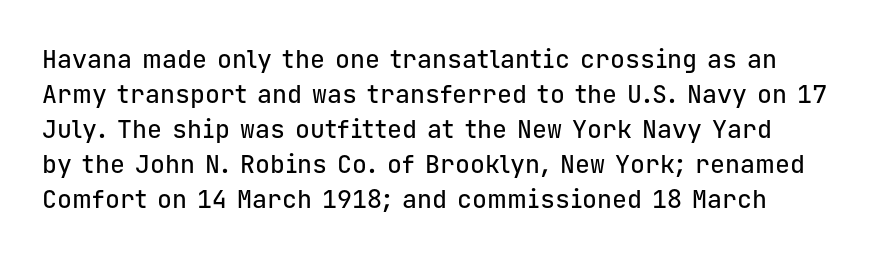
A roman cut, with each character standing at attention. The letterforms sit shoulder to shoulder at normal distance. Compared with typical paragraphs, the rows here are spaced about the same. Anything drawn beneath the words? Only blank space.
